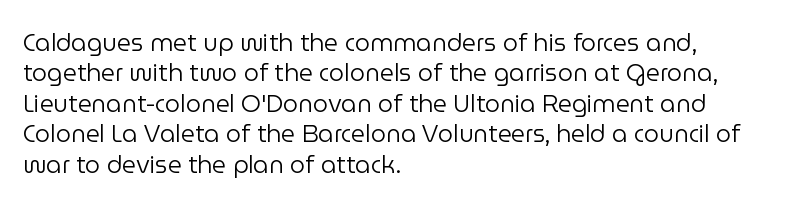
{"italic": "no", "bold": "no", "underline": "no", "align": "left", "line_spacing": "normal", "line_spacing_ratio": 1.27, "letter_spacing": "normal", "letter_spacing_em": 0.0, "glyph_px": 24}
